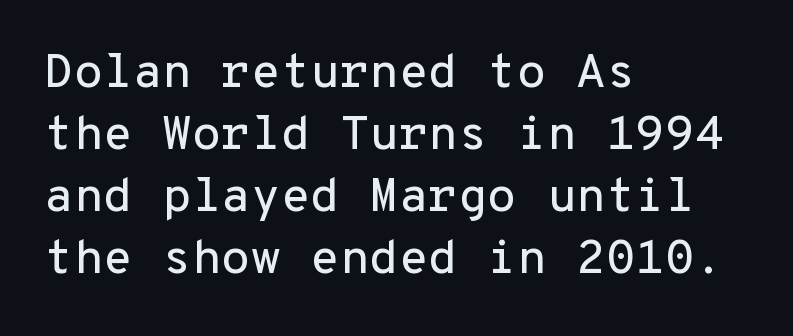
{"serif": "no", "italic": "no", "width": "normal", "stroke_contrast": "low", "x_height": "medium", "monospaced": "yes", "underline": "no", "align": "left", "line_spacing": "normal", "line_spacing_ratio": 1.29, "letter_spacing": "normal", "letter_spacing_em": 0.0, "glyph_px": 48}
